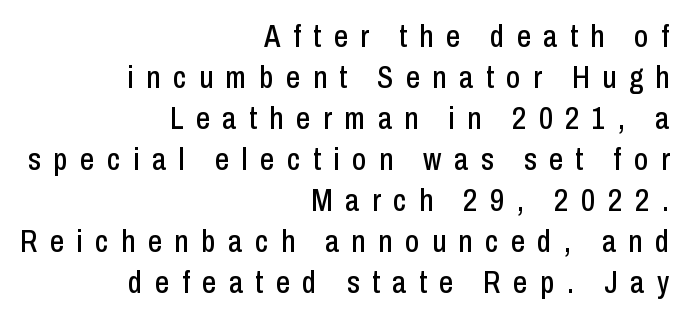
{"serif": "no", "italic": "no", "width": "condensed", "stroke_contrast": "low", "x_height": "medium", "monospaced": "no", "underline": "no", "align": "right", "line_spacing": "normal", "line_spacing_ratio": 1.32, "letter_spacing": "wide", "letter_spacing_em": 0.41, "glyph_px": 31}
